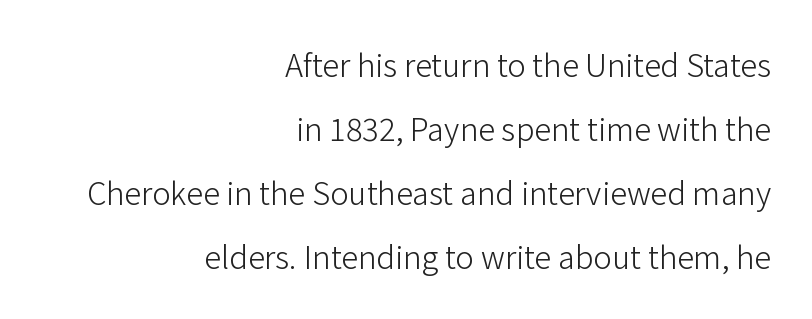
The image shows 31 px light sans-serif type, upright; set right-aligned, loose line spacing (2.06x), normal letter spacing, not underlined; low stroke contrast and a medium x-height.
